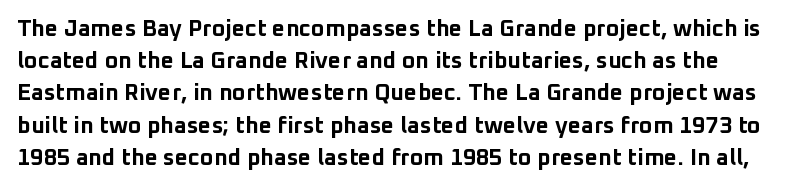
Q: Is the text bold? A: Yes.
Q: Is the text italic (slanted)? A: No, it is upright.
Q: Is the text underlined? A: No.
Q: Is the spacing between letters normal or unusually wide? A: Normal.
Q: Is the spacing between lines tight, normal or loose? A: Normal.
